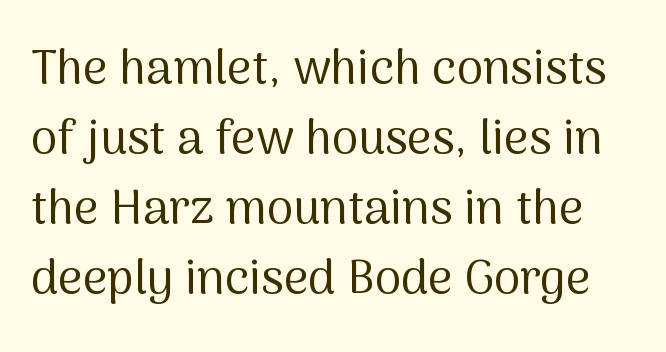
Summary of weight: not heavy and not bold. There is no visible air inserted between adjacent glyphs. The letters advance in unequal steps, a hallmark of proportional type. Regarding leading, the lines here are spaced in the standard way. A roman cut, with each character standing at attention.
